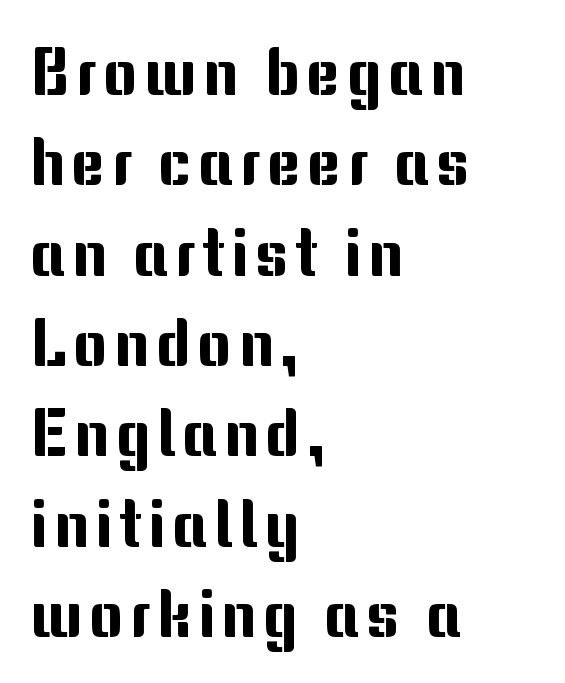
{"serif": "no", "italic": "no", "width": "normal", "stroke_contrast": "medium", "x_height": "medium", "monospaced": "no", "underline": "no", "align": "left", "line_spacing": "normal", "line_spacing_ratio": 1.39, "glyph_px": 65}
